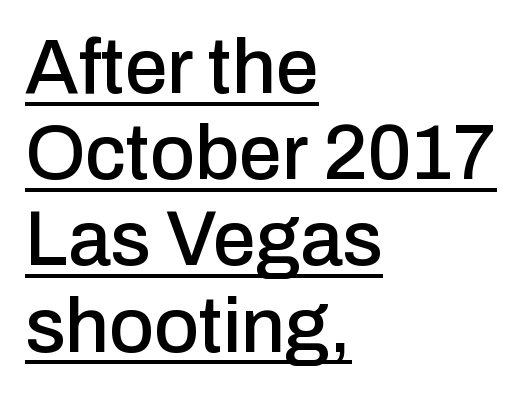
The image shows 77 px sans-serif type, upright; set left-aligned, tight line spacing (1.12x), normal letter spacing, underlined; low stroke contrast and a medium x-height.
